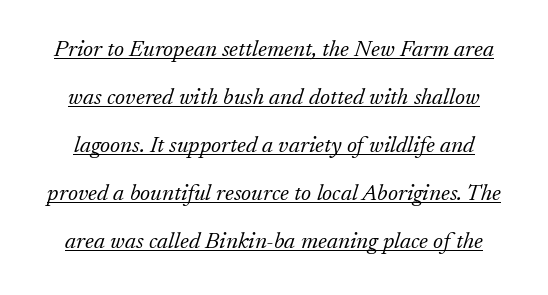
The letters look calm and open, with moderate or lighter stems. Each line of the rendering has a horizontal stroke beneath the glyphs. Notice how the stems are inclined rather than vertical — that's the hallmark of italics. Airy leading. The face used here is rendered with its standard letterfit.
